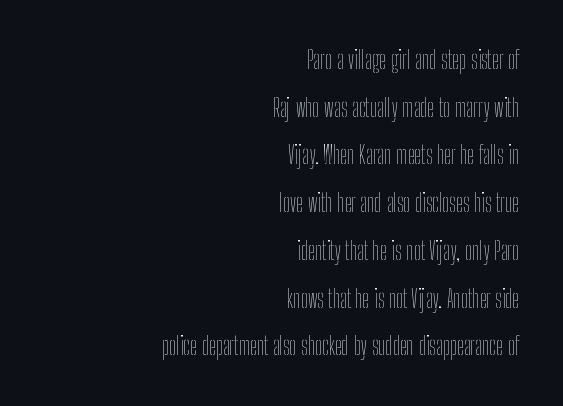
Q: Is the text bold? A: No.
Q: Is the text italic (slanted)? A: No, it is upright.
Q: Is the text underlined? A: No.
Q: How is the paragraph aligned? A: Right-aligned.
Q: Is the spacing between letters normal or unusually wide? A: Normal.
Q: Is the spacing between lines tight, normal or loose? A: Loose.
